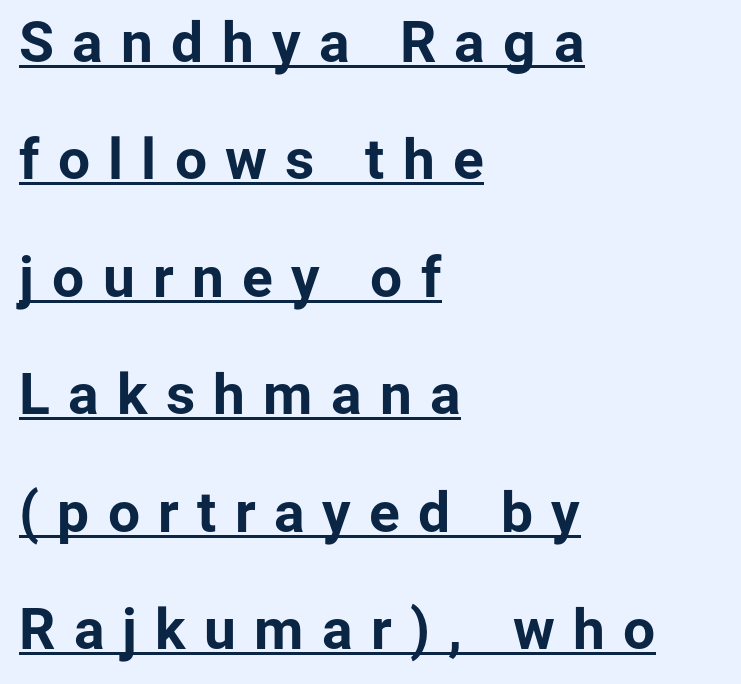
{"serif": "no", "italic": "no", "bold": "yes", "weight": "bold", "width": "normal", "stroke_contrast": "low", "x_height": "medium", "monospaced": "no", "underline": "yes", "align": "left", "line_spacing": "loose", "line_spacing_ratio": 2.06, "letter_spacing": "wide", "letter_spacing_em": 0.32, "glyph_px": 57}
